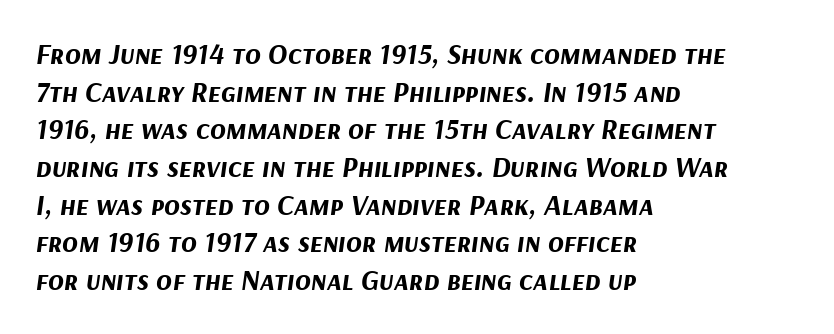
The image shows 29 px bold type, italic (leaning right); set left-aligned, normal line spacing (1.3x), normal letter spacing, not underlined; medium stroke contrast and a medium x-height.
